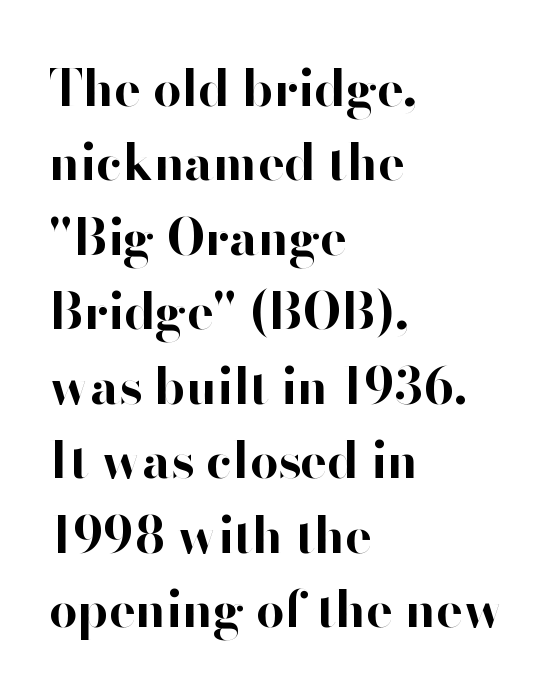
Glance below the letters and you will spot only blank space. Characters follow at the spacing the type designer built in. Reading down the block, your eye returns to a fixed left position each line. The leading is moderate, giving the passage an even texture. The letters stand straight up with perfectly vertical stems. You could not count columns in this text — the font is proportionally spaced.
